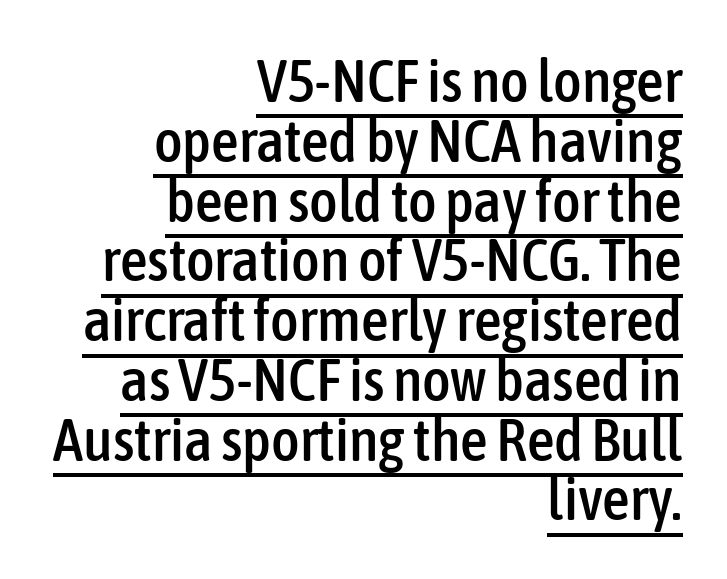
Q: Is the text italic (slanted)? A: No, it is upright.
Q: Is the typeface a serif or a sans-serif typeface? A: Sans-serif.
Q: Is the text underlined? A: Yes.
Q: How is the paragraph aligned? A: Right-aligned.
Q: Is the spacing between letters normal or unusually wide? A: Normal.
Q: Is the spacing between lines tight, normal or loose? A: Tight.
Q: Width (condensed, normal, or wide)? A: Condensed.
Q: Stroke contrast? A: Low.
Q: x-height? A: Medium.
Q: Monospaced? A: No.
